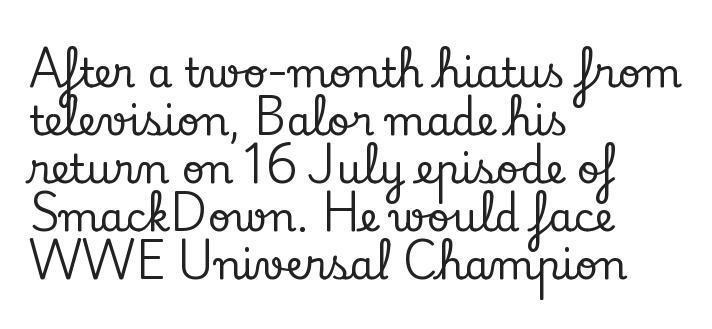
Q: Is the text italic (slanted)? A: No, it is upright.
Q: Is the text underlined? A: No.
Q: How is the paragraph aligned? A: Left-aligned.
Q: Is the spacing between letters normal or unusually wide? A: Normal.
Q: Width (condensed, normal, or wide)? A: Normal.
Q: Stroke contrast? A: Low.
Q: x-height? A: Small.
Q: Monospaced? A: No.
